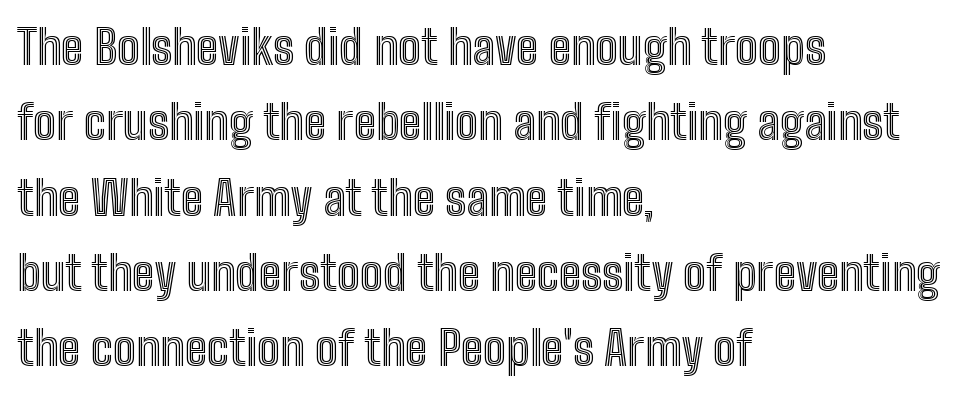
Q: Is the text italic (slanted)? A: No, it is upright.
Q: Is the text underlined? A: No.
Q: How is the paragraph aligned? A: Left-aligned.
Q: Is the spacing between letters normal or unusually wide? A: Normal.
Q: Is the spacing between lines tight, normal or loose? A: Normal.
Q: Width (condensed, normal, or wide)? A: Condensed.
Q: x-height? A: Medium.
Q: Monospaced? A: No.
